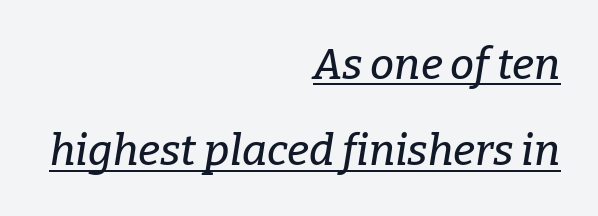
{"serif": "yes", "italic": "yes", "lean": "right", "slant_degrees": 9, "width": "normal", "stroke_contrast": "low", "x_height": "medium", "monospaced": "no", "underline": "yes", "align": "right", "line_spacing": "loose", "line_spacing_ratio": 2.01, "letter_spacing": "normal", "letter_spacing_em": 0.0, "glyph_px": 43}
